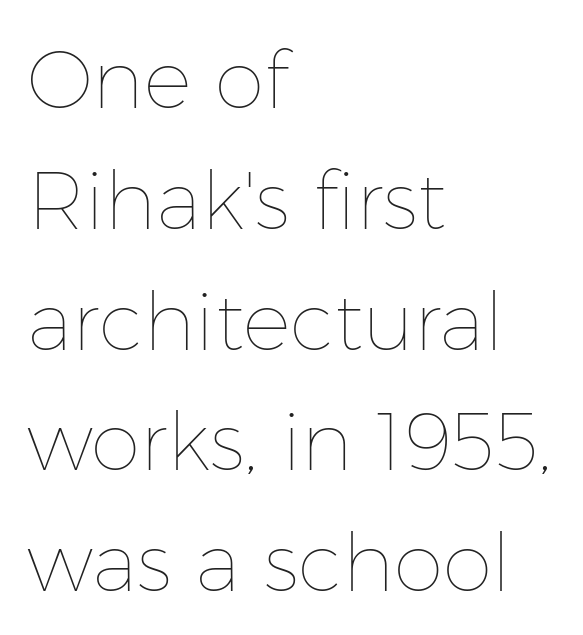
{"italic": "no", "bold": "no", "weight": "thin", "width": "normal", "stroke_contrast": "low", "x_height": "medium", "monospaced": "no", "underline": "no", "align": "left", "line_spacing": "normal", "line_spacing_ratio": 1.51, "letter_spacing": "normal", "letter_spacing_em": 0.0, "glyph_px": 80}
